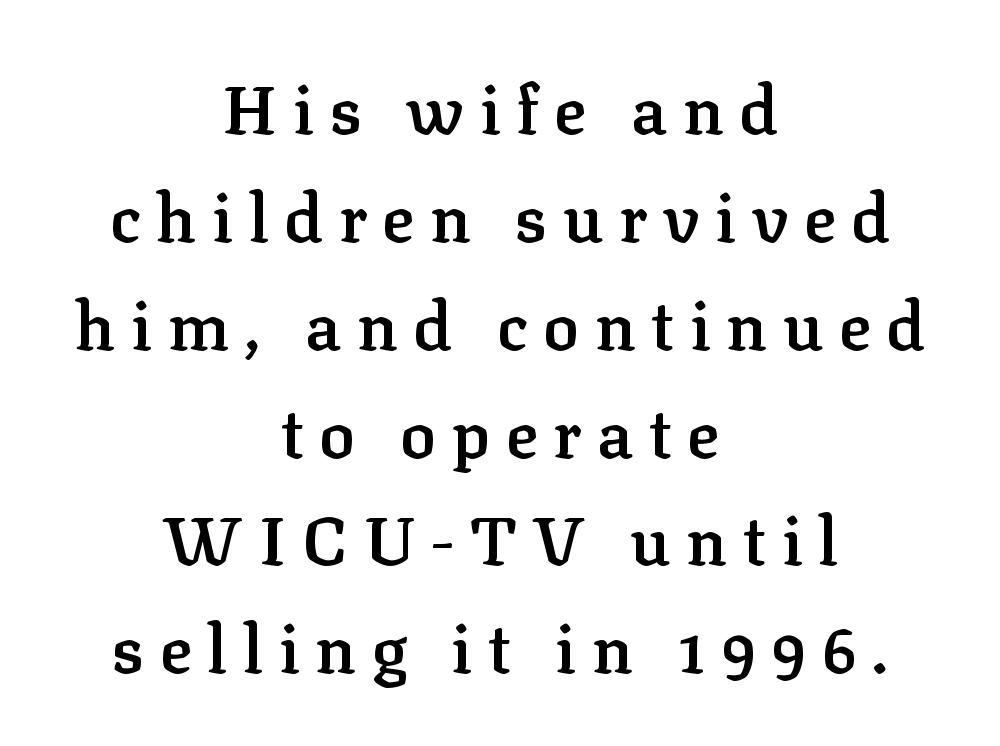
Q: Is the text bold? A: Semi-bold.
Q: Is the text italic (slanted)? A: No, it is upright.
Q: Is the typeface a serif or a sans-serif typeface? A: Serif.
Q: Is the text underlined? A: No.
Q: How is the paragraph aligned? A: Centered.
Q: Is the spacing between letters normal or unusually wide? A: Unusually wide.
Q: Is the spacing between lines tight, normal or loose? A: Normal.
Q: Width (condensed, normal, or wide)? A: Normal.
Q: Stroke contrast? A: Low.
Q: x-height? A: Medium.
Q: Monospaced? A: No.
